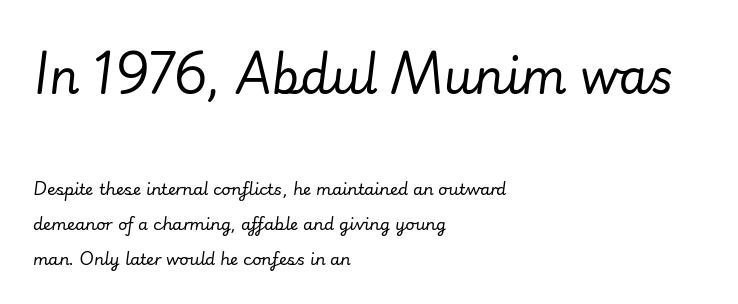
Anything drawn beneath the words? Only blank space. Heaviness? Minimal to ordinary, like unemphasized prose. Proportional: the letters do not fall into vertical columns. A classic flush-left, rag-right setting is used for this passage. This sample uses an oblique cut, with every glyph tilted off the vertical.
